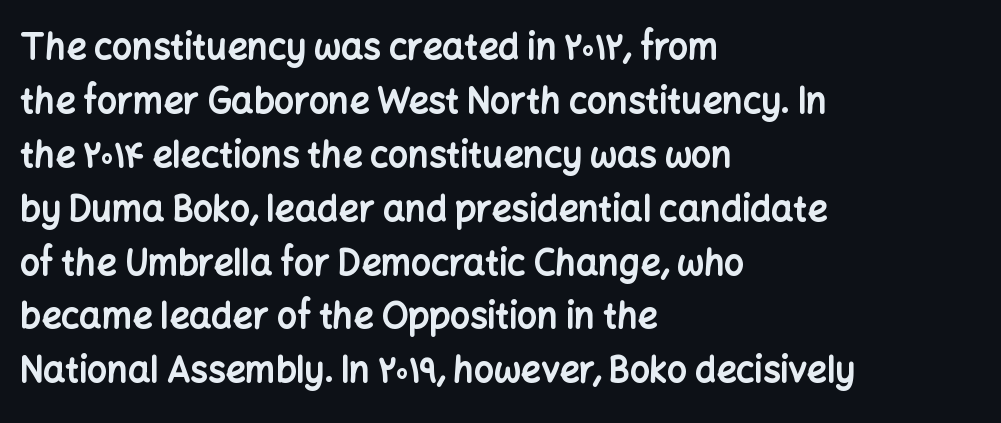
If you drew a line through each stem, it would be perfectly vertical. Character widths vary here, with narrow letters taking less room than wide ones. Students, this is bold: see how much ink each stroke carries. Line starts are locked; line ends wander. The baseline area is clear.
